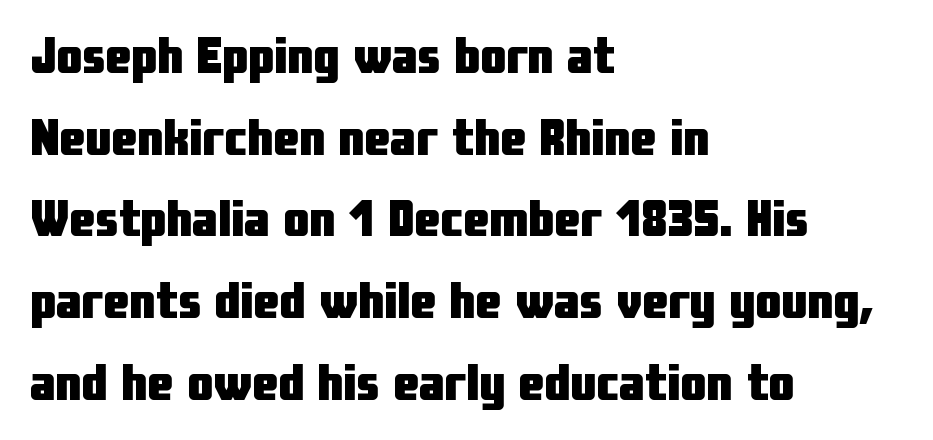
Q: Is the text bold? A: Yes.
Q: Is the text italic (slanted)? A: No, it is upright.
Q: Is the typeface a serif or a sans-serif typeface? A: Sans-serif.
Q: Is the text underlined? A: No.
Q: How is the paragraph aligned? A: Left-aligned.
Q: Is the spacing between letters normal or unusually wide? A: Normal.
Q: Is the spacing between lines tight, normal or loose? A: Normal.
Q: Width (condensed, normal, or wide)? A: Condensed.
Q: Stroke contrast? A: Low.
Q: x-height? A: Medium.
Q: Monospaced? A: No.
